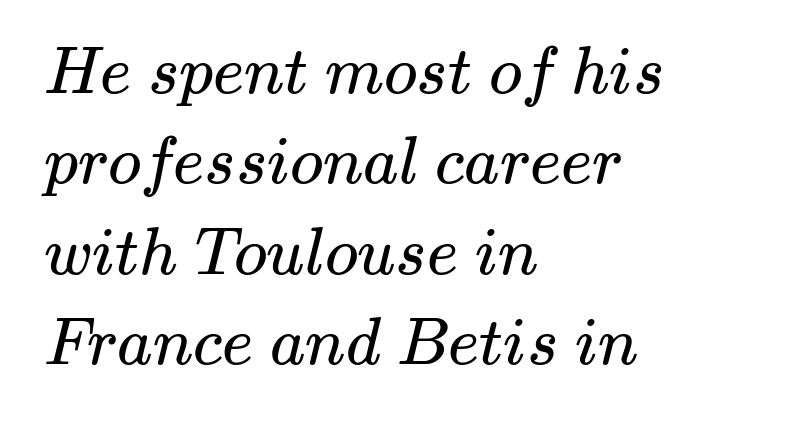
{"serif": "yes", "bold": "no", "weight": "regular", "width": "wide", "stroke_contrast": "medium", "x_height": "small", "monospaced": "no", "underline": "no", "align": "left", "line_spacing": "normal", "line_spacing_ratio": 1.35, "letter_spacing": "normal", "letter_spacing_em": 0.0, "glyph_px": 67}
